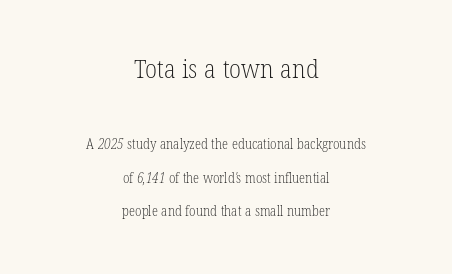
{"bold": "no", "underline": "no", "align": "center", "line_spacing": "loose", "line_spacing_ratio": 2.42, "letter_spacing": "normal", "letter_spacing_em": 0.0, "larger_block": "first", "size_ratio": 1.86, "glyph_px": 26}
